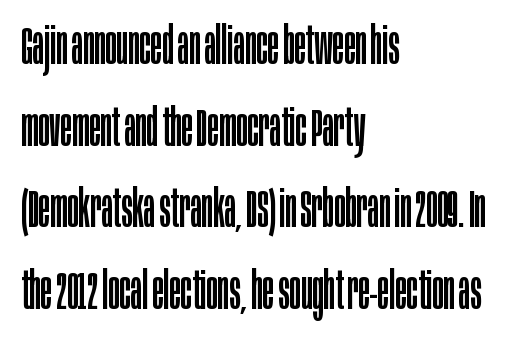
Every row of glyphs begins at an identical x-position on the left. Stroke thickness stays within the range of a standard reading face or lighter. Interline gaps are of average width in this sample. Check the space under the baseline: it is left empty.
